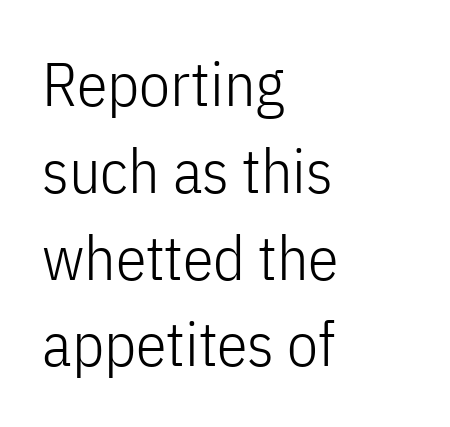
{"serif": "no", "italic": "no", "bold": "no", "weight": "light", "width": "condensed", "stroke_contrast": "low", "x_height": "medium", "monospaced": "no", "underline": "no", "align": "left", "line_spacing": "normal", "line_spacing_ratio": 1.4, "letter_spacing": "normal", "letter_spacing_em": 0.0, "glyph_px": 62}
